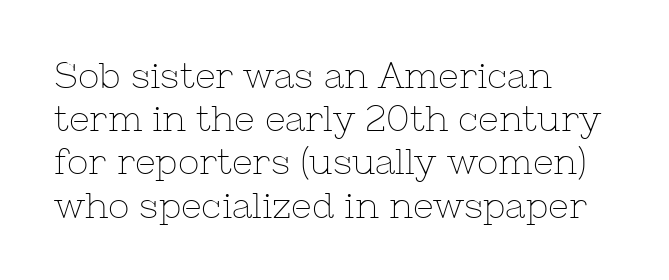
Q: Is the text bold? A: No.
Q: Is the text italic (slanted)? A: No, it is upright.
Q: Is the typeface a serif or a sans-serif typeface? A: Serif.
Q: Is the text underlined? A: No.
Q: How is the paragraph aligned? A: Left-aligned.
Q: Is the spacing between letters normal or unusually wide? A: Normal.
Q: Width (condensed, normal, or wide)? A: Normal.
Q: Stroke contrast? A: Low.
Q: x-height? A: Medium.
Q: Monospaced? A: No.
